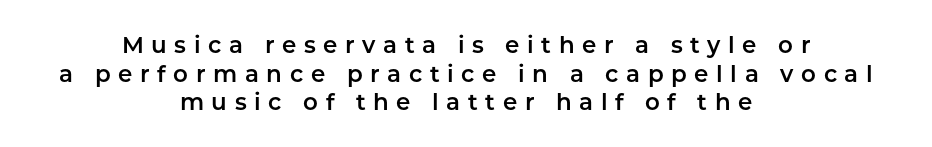
Q: Is the text italic (slanted)? A: No, it is upright.
Q: Is the text underlined? A: No.
Q: How is the paragraph aligned? A: Centered.
Q: Is the spacing between letters normal or unusually wide? A: Unusually wide.
